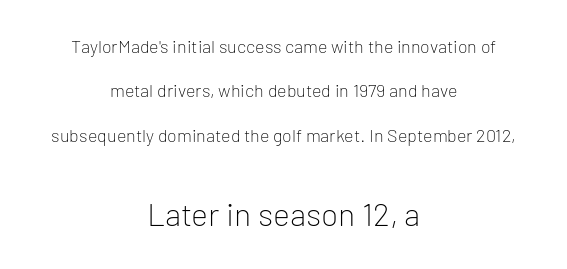
{"serif": "no", "italic": "no", "bold": "no", "weight": "light", "width": "normal", "stroke_contrast": "low", "x_height": "medium", "monospaced": "no", "underline": "no", "align": "center", "line_spacing": "loose", "line_spacing_ratio": 2.47, "letter_spacing": "normal", "letter_spacing_em": 0.0, "larger_block": "second", "size_ratio": 1.78, "glyph_px": 32}
